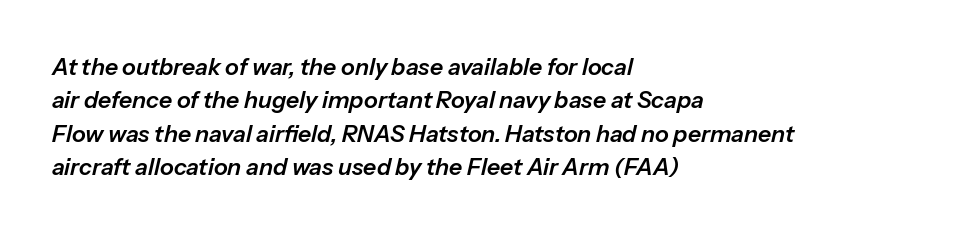
Q: Is the text italic (slanted)? A: Yes, it leans right by about 13 degrees.
Q: Is the text underlined? A: No.
Q: How is the paragraph aligned? A: Left-aligned.
Q: Is the spacing between letters normal or unusually wide? A: Normal.
Q: Is the spacing between lines tight, normal or loose? A: Normal.
